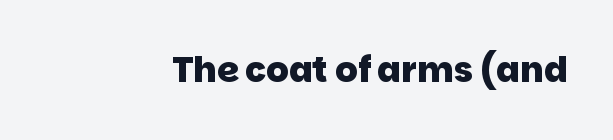
Does the weight exceed regular? Yes, all the way to bold. Spacing between characters is what you'd get straight out of the box. Quick note: underline off. Type style note: lacks serifs. The rendering uses natural spacing where letterforms have individual widths.
